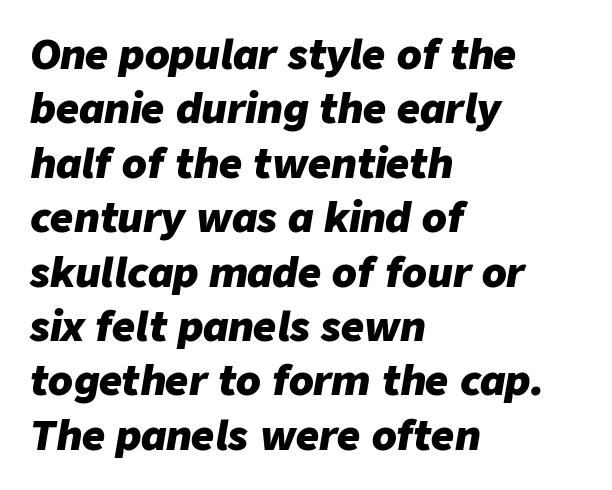
The image shows 40 px heavy type, italic (leaning right); set left-aligned, normal line spacing (1.36x), normal letter spacing, not underlined; low stroke contrast and a medium x-height.
